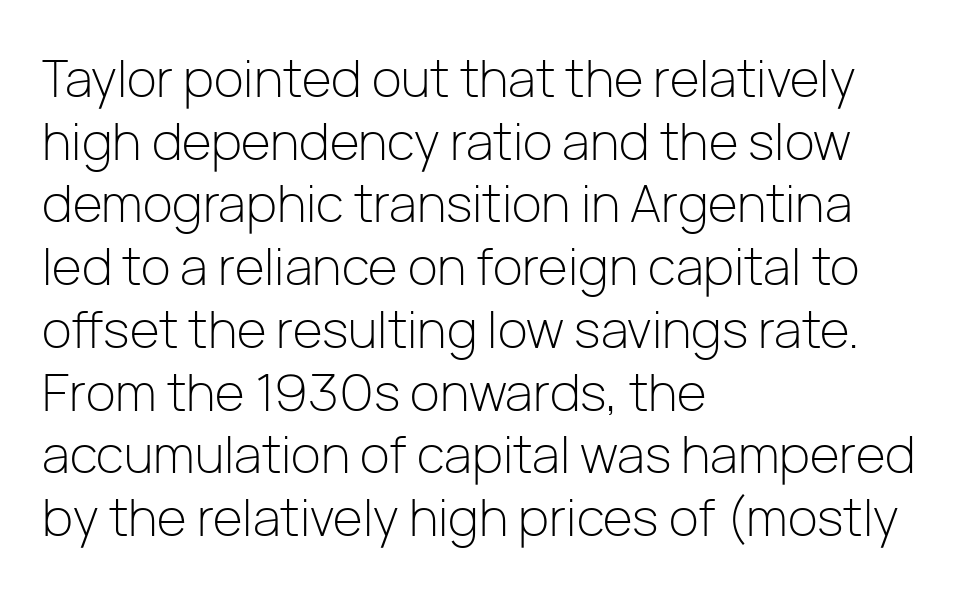
{"serif": "no", "italic": "no", "bold": "no", "weight": "light", "width": "normal", "stroke_contrast": "low", "x_height": "medium", "monospaced": "no", "underline": "no", "align": "left", "line_spacing_ratio": 1.23, "letter_spacing": "normal", "letter_spacing_em": 0.0, "glyph_px": 51}
